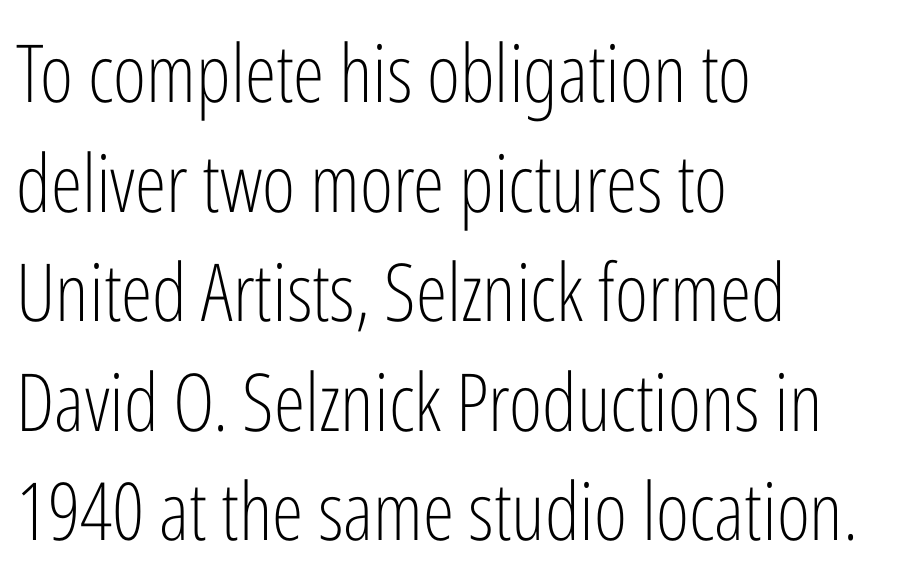
Q: Is the text bold? A: No.
Q: Is the text italic (slanted)? A: No, it is upright.
Q: Is the typeface a serif or a sans-serif typeface? A: Sans-serif.
Q: Is the text underlined? A: No.
Q: How is the paragraph aligned? A: Left-aligned.
Q: Is the spacing between letters normal or unusually wide? A: Normal.
Q: Is the spacing between lines tight, normal or loose? A: Normal.
Q: Width (condensed, normal, or wide)? A: Condensed.
Q: Stroke contrast? A: Low.
Q: x-height? A: Medium.
Q: Monospaced? A: No.
